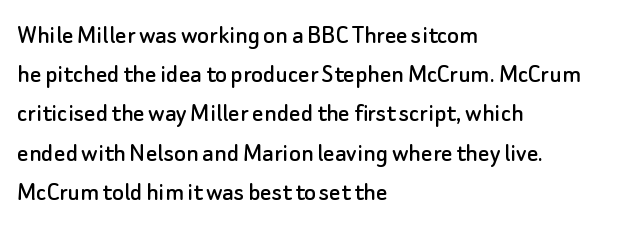
Q: Is the text italic (slanted)? A: No, it is upright.
Q: Is the typeface a serif or a sans-serif typeface? A: Sans-serif.
Q: Is the text underlined? A: No.
Q: How is the paragraph aligned? A: Left-aligned.
Q: Is the spacing between letters normal or unusually wide? A: Normal.
Q: Is the spacing between lines tight, normal or loose? A: Normal.
Q: Width (condensed, normal, or wide)? A: Normal.
Q: Stroke contrast? A: Low.
Q: x-height? A: Small.
Q: Monospaced? A: No.
